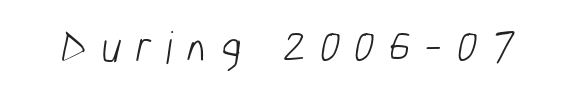
Compared with typical body copy, the letter spacing here is much looser. Lines of text with bare space underneath. No feet cap the strokes, marking this as sans-serif type. The rendering uses natural spacing where letterforms have individual widths.
